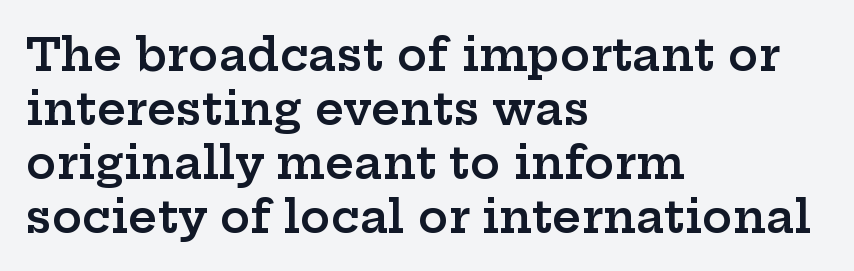
Q: Is the text bold? A: Semi-bold.
Q: Is the text italic (slanted)? A: No, it is upright.
Q: Is the typeface a serif or a sans-serif typeface? A: Serif.
Q: Is the text underlined? A: No.
Q: How is the paragraph aligned? A: Left-aligned.
Q: Is the spacing between letters normal or unusually wide? A: Normal.
Q: Width (condensed, normal, or wide)? A: Wide.
Q: Stroke contrast? A: Low.
Q: x-height? A: Medium.
Q: Monospaced? A: No.
